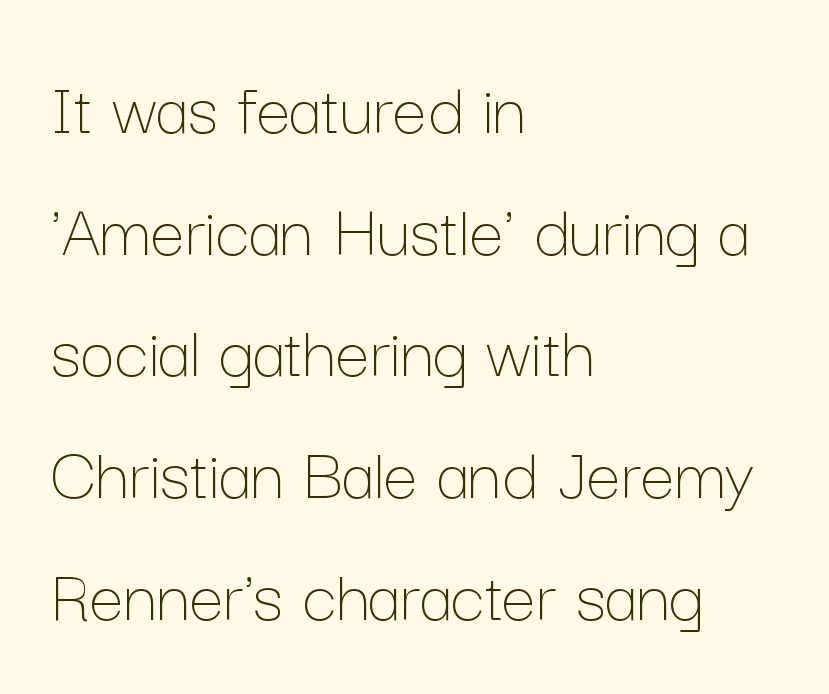
The image shows 77 px thin type, upright; set left-aligned, normal line spacing (1.58x), normal letter spacing, not underlined; low stroke contrast and a medium x-height.
